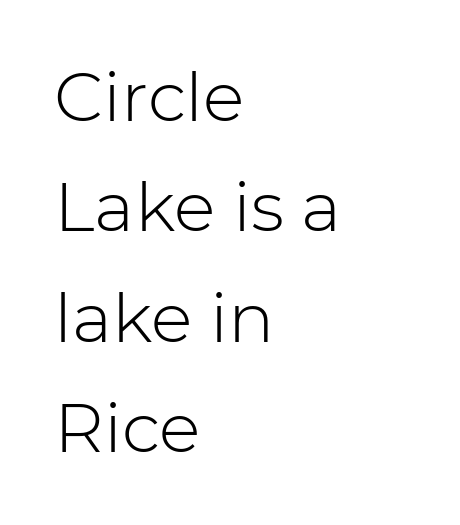
Each line starts at the same left margin while the right side varies. Proportional: the letters do not fall into vertical columns. A typesetter would label this face a sans. The lettering holds an erect, upright posture throughout. The rendering keeps characters at their native spacing. Is the type heavy? It reads as light-to-regular instead.
